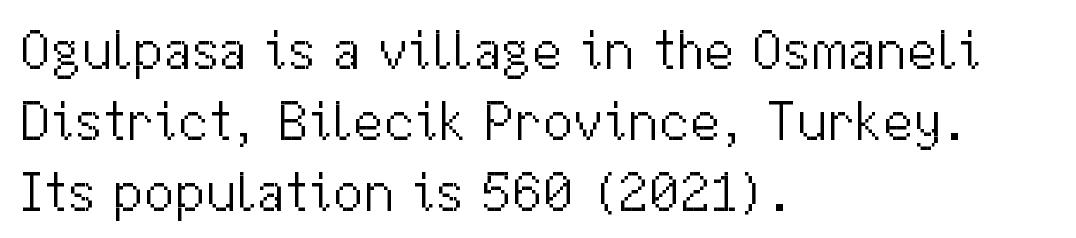
{"serif": "no", "italic": "no", "bold": "no", "weight": "light", "width": "normal", "stroke_contrast": "medium", "x_height": "medium", "monospaced": "no", "underline": "no", "align": "left", "line_spacing": "normal", "line_spacing_ratio": 1.29, "letter_spacing": "normal", "letter_spacing_em": 0.0, "glyph_px": 55}
